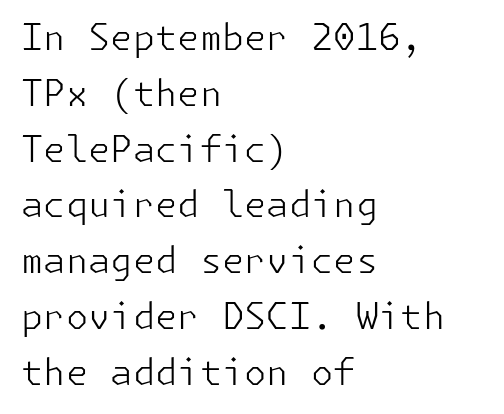
This reads as an unemphasized weight, regular at the heaviest. If you drew a line through each stem, it would be perfectly vertical. Is this a sans? Yes — the strokes have no serifs. The specimen omits any rule beneath the text block's lines. This sample is left-justified, so line endings fall wherever the words run out.
